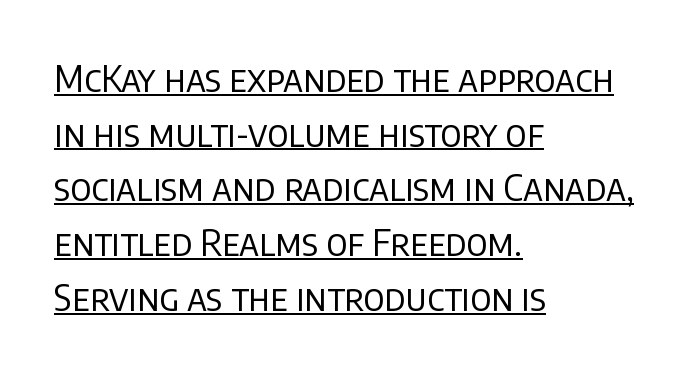
The passage shown is not bold in any degree. Typographically, this falls in the sans-serif category. Caption: multi-line text, flush left, ragged right. Posture: straight, roman, zero tilt.
